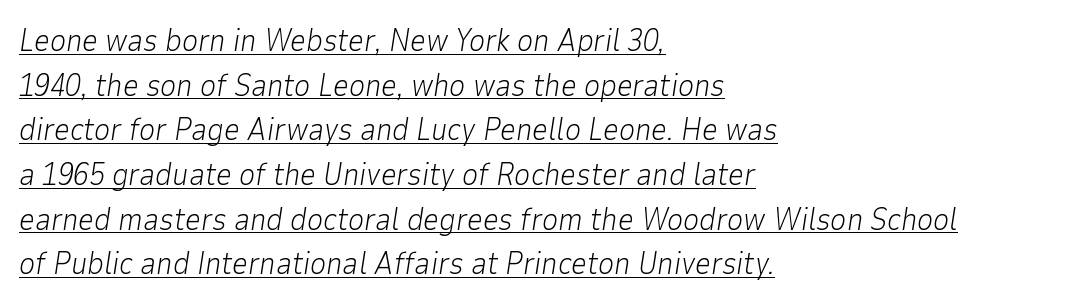
Q: Is the text bold? A: No.
Q: Is the text italic (slanted)? A: Yes, it leans right by about 9 degrees.
Q: Is the text underlined? A: Yes.
Q: How is the paragraph aligned? A: Left-aligned.
Q: Is the spacing between letters normal or unusually wide? A: Normal.
Q: Is the spacing between lines tight, normal or loose? A: Normal.
Q: Width (condensed, normal, or wide)? A: Normal.
Q: Stroke contrast? A: Low.
Q: x-height? A: Medium.
Q: Monospaced? A: No.
